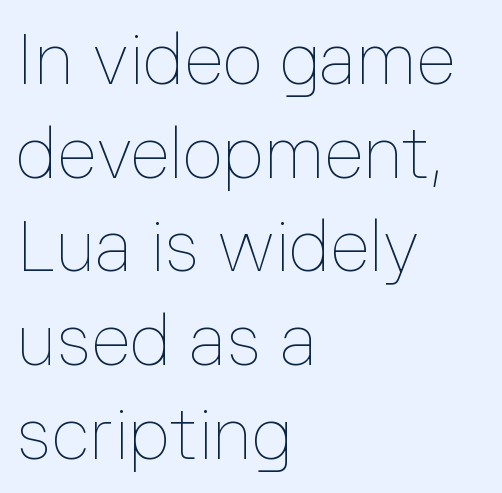
Stroke mass is kept to a normal reading level or below. Ascenders rise straight up at ninety degrees. Underline: absent. Do the characters align in a grid? No, the font is proportional. Regarding leading, the lines here are spaced in the standard way.
